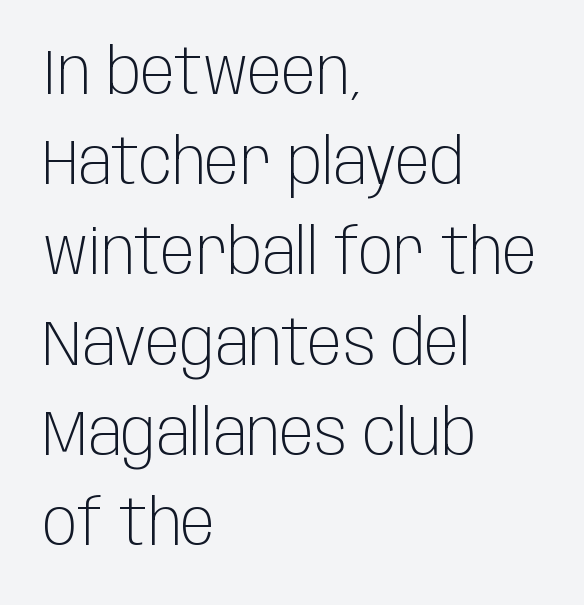
{"serif": "no", "italic": "no", "bold": "no", "weight": "light", "width": "condensed", "stroke_contrast": "low", "x_height": "large", "monospaced": "no", "underline": "no", "align": "left", "line_spacing": "normal", "line_spacing_ratio": 1.41, "letter_spacing": "normal", "letter_spacing_em": 0.0, "glyph_px": 64}
